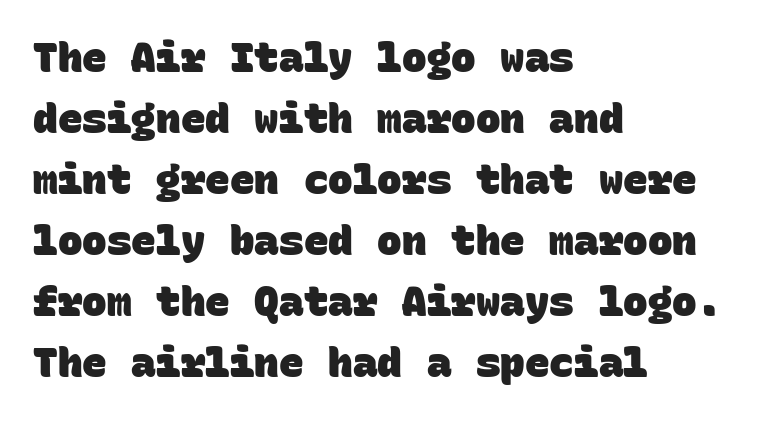
{"serif": "no", "bold": "yes", "weight": "heavy", "width": "normal", "stroke_contrast": "low", "x_height": "large", "monospaced": "yes", "underline": "no", "align": "left", "line_spacing": "normal", "line_spacing_ratio": 1.49, "letter_spacing": "normal", "letter_spacing_em": 0.0, "glyph_px": 41}
